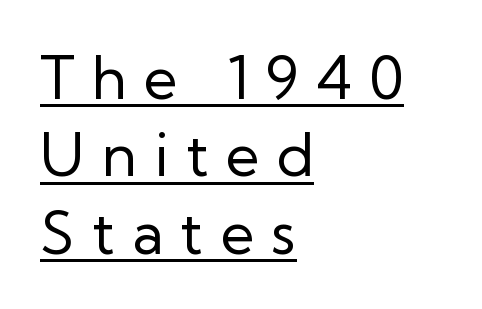
Q: Is the text bold? A: No.
Q: Is the text italic (slanted)? A: No, it is upright.
Q: Is the typeface a serif or a sans-serif typeface? A: Sans-serif.
Q: Is the text underlined? A: Yes.
Q: How is the paragraph aligned? A: Left-aligned.
Q: Is the spacing between letters normal or unusually wide? A: Unusually wide.
Q: Is the spacing between lines tight, normal or loose? A: Normal.
Q: Width (condensed, normal, or wide)? A: Normal.
Q: Stroke contrast? A: Low.
Q: x-height? A: Medium.
Q: Monospaced? A: No.
